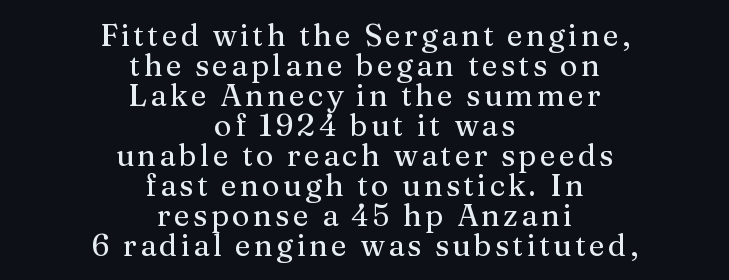
Q: Is the text italic (slanted)? A: No, it is upright.
Q: Is the typeface a serif or a sans-serif typeface? A: Serif.
Q: Is the text underlined? A: No.
Q: How is the paragraph aligned? A: Centered.
Q: Is the spacing between lines tight, normal or loose? A: Tight.
Q: Width (condensed, normal, or wide)? A: Normal.
Q: Stroke contrast? A: Medium.
Q: x-height? A: Medium.
Q: Monospaced? A: No.
